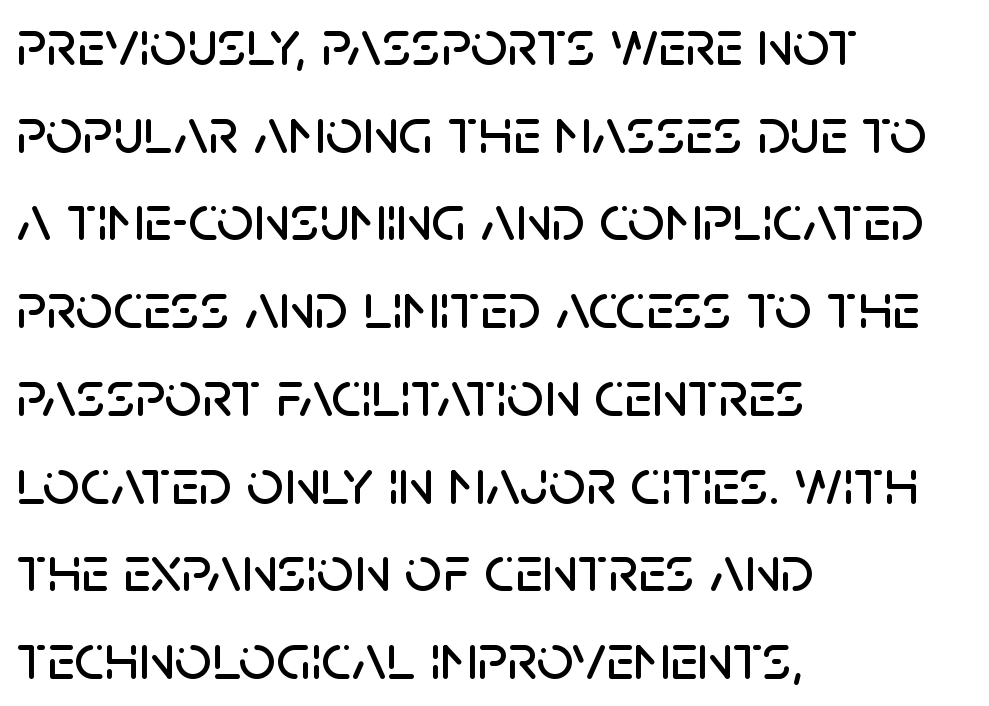
Q: Is the text italic (slanted)? A: No, it is upright.
Q: Is the typeface a serif or a sans-serif typeface? A: Sans-serif.
Q: Is the text underlined? A: No.
Q: How is the paragraph aligned? A: Left-aligned.
Q: Is the spacing between letters normal or unusually wide? A: Normal.
Q: Is the spacing between lines tight, normal or loose? A: Normal.
Q: Width (condensed, normal, or wide)? A: Normal.
Q: Stroke contrast? A: Low.
Q: x-height? A: Large.
Q: Monospaced? A: No.
